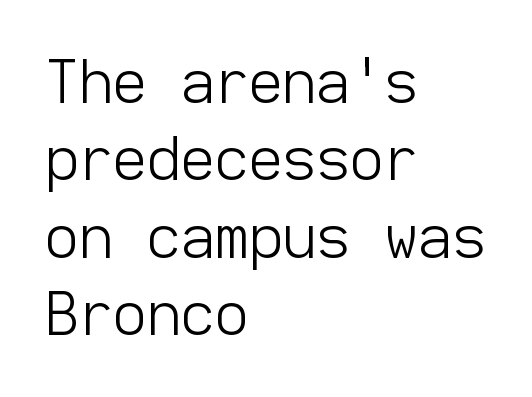
Q: Is the text bold? A: No.
Q: Is the text italic (slanted)? A: No, it is upright.
Q: Is the typeface a serif or a sans-serif typeface? A: Sans-serif.
Q: Is the text underlined? A: No.
Q: How is the paragraph aligned? A: Left-aligned.
Q: Is the spacing between letters normal or unusually wide? A: Normal.
Q: Is the spacing between lines tight, normal or loose? A: Normal.
Q: Width (condensed, normal, or wide)? A: Normal.
Q: Stroke contrast? A: Low.
Q: x-height? A: Medium.
Q: Monospaced? A: Yes.
